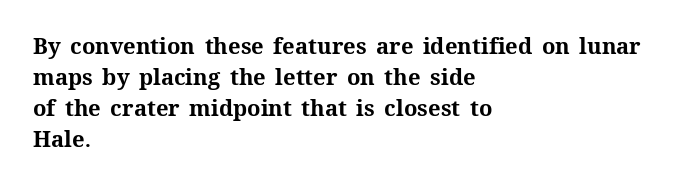
Q: Is the text bold? A: Yes.
Q: Is the text italic (slanted)? A: No, it is upright.
Q: Is the text underlined? A: No.
Q: How is the paragraph aligned? A: Left-aligned.
Q: Is the spacing between letters normal or unusually wide? A: Normal.
Q: Is the spacing between lines tight, normal or loose? A: Normal.
